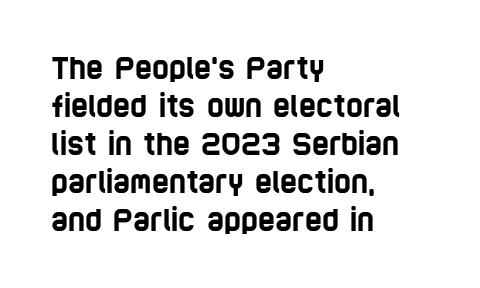
{"serif": "no", "width": "condensed", "stroke_contrast": "low", "x_height": "large", "monospaced": "no", "underline": "no", "align": "left", "line_spacing": "normal", "line_spacing_ratio": 1.31, "letter_spacing": "normal", "letter_spacing_em": 0.0, "glyph_px": 29}
